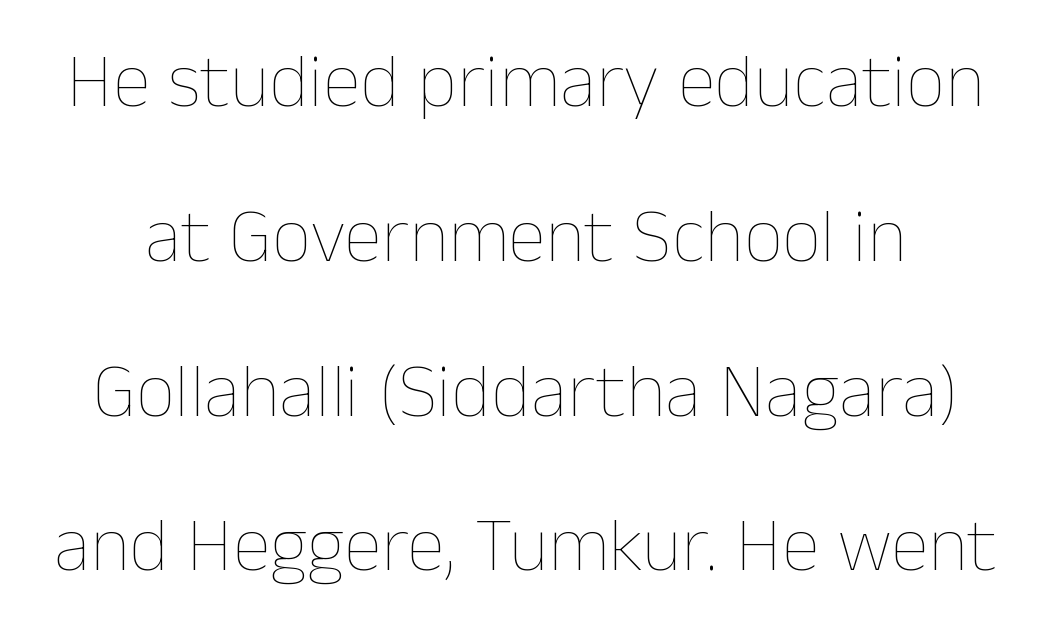
The image shows 77 px thin type, upright; set loose line spacing (2.01x), normal letter spacing, not underlined; low stroke contrast and a medium x-height.
